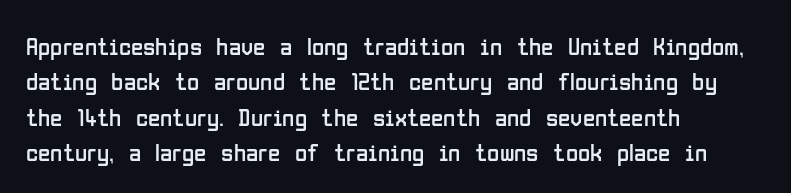
{"italic": "no", "bold": "no", "underline": "no", "align": "left", "line_spacing": "normal", "line_spacing_ratio": 1.42, "letter_spacing": "normal", "letter_spacing_em": 0.0, "glyph_px": 25}
